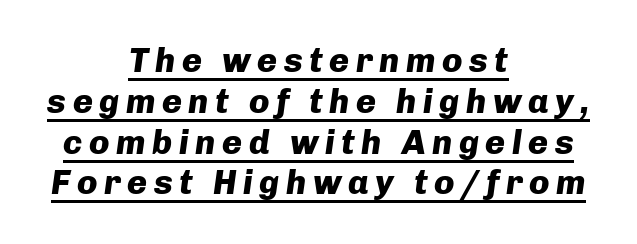
{"italic": "yes", "lean": "right", "slant_degrees": 8, "bold": "yes", "weight": "heavy", "width": "normal", "stroke_contrast": "low", "x_height": "medium", "monospaced": "no", "underline": "yes", "align": "center", "line_spacing_ratio": 1.2, "glyph_px": 34}
